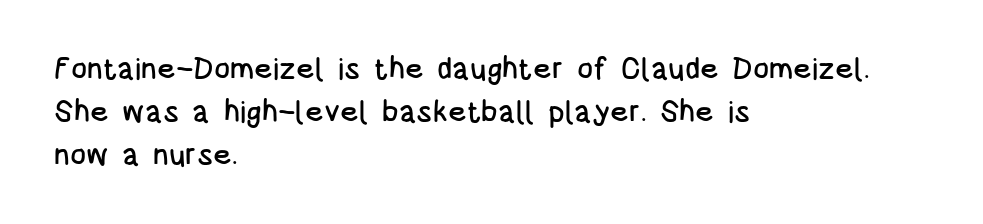
The image shows 30 px condensed sans-serif type, upright; set left-aligned, normal line spacing (1.43x), normal letter spacing, not underlined; low stroke contrast and a large x-height.
